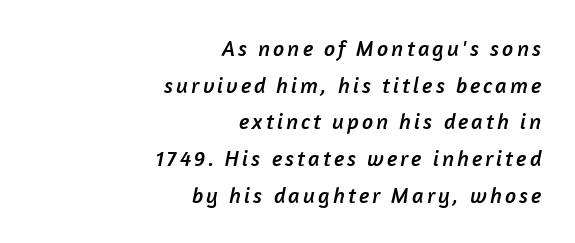
The image shows 22 px text type; set right-aligned, normal line spacing (1.67x), not underlined.
